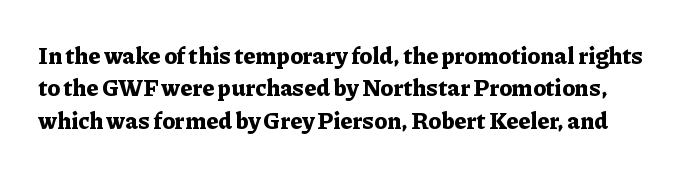
{"italic": "no", "bold": "yes", "underline": "no", "line_spacing": "normal", "line_spacing_ratio": 1.41, "letter_spacing": "normal", "letter_spacing_em": 0.0, "glyph_px": 23}
